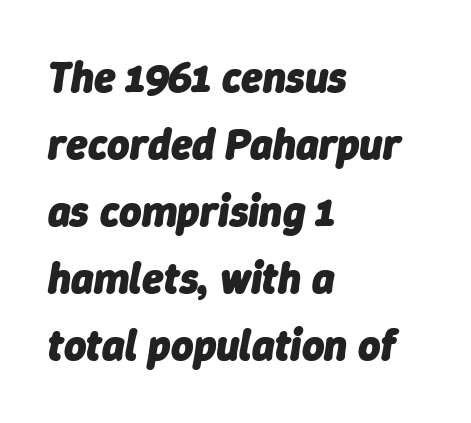
The gap between lines stays unmarked. Characters follow at the spacing the type designer built in. Normally led — the rows are evenly, conventionally spaced. The ragged edge is on the right, which tells us the setting is flush left.
